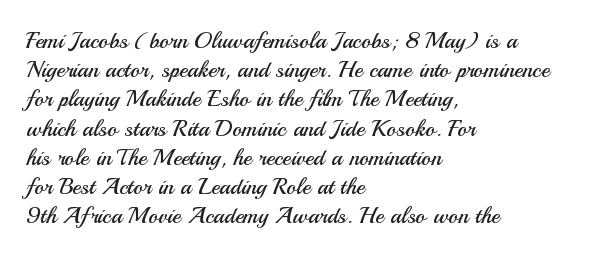
Q: Is the text bold? A: No.
Q: Is the text italic (slanted)? A: Yes.
Q: Is the text underlined? A: No.
Q: How is the paragraph aligned? A: Left-aligned.
Q: Is the spacing between letters normal or unusually wide? A: Normal.
Q: Is the spacing between lines tight, normal or loose? A: Normal.
